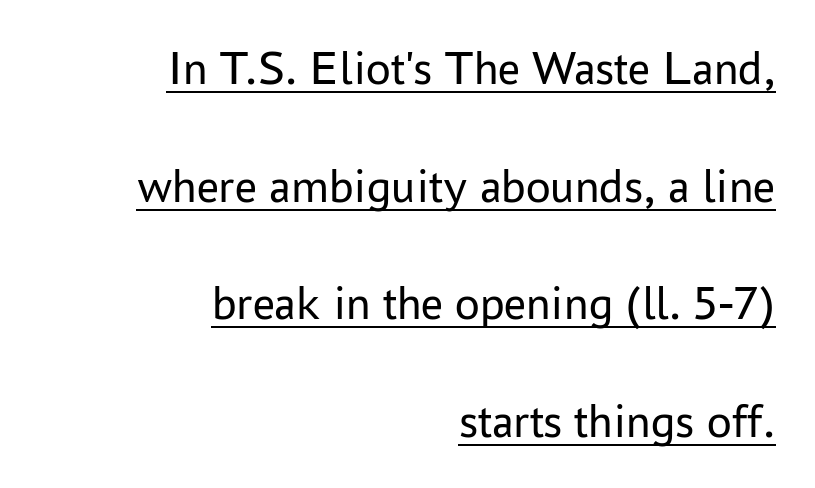
I'd call this a sans setting — the letters go barefoot. Proportional: the letters do not fall into vertical columns. A student would call this right alignment; a typographer would say flush right, rag left. The font sits on the lighter half of the weight spectrum, regular included.
